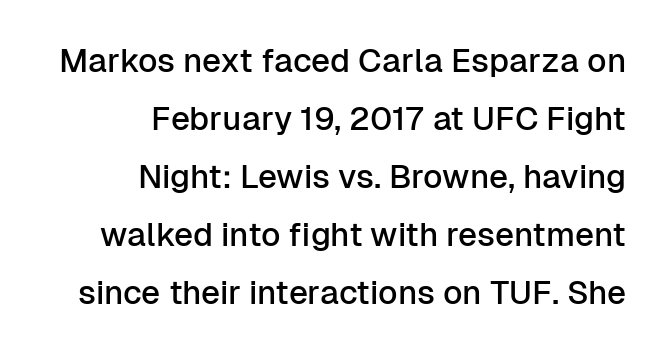
Check the space under the baseline: it is left empty. Posture: straight, roman, zero tilt. The tracking reads as untouched default to a designer's eye. Regarding serifs, this sample does without them.
